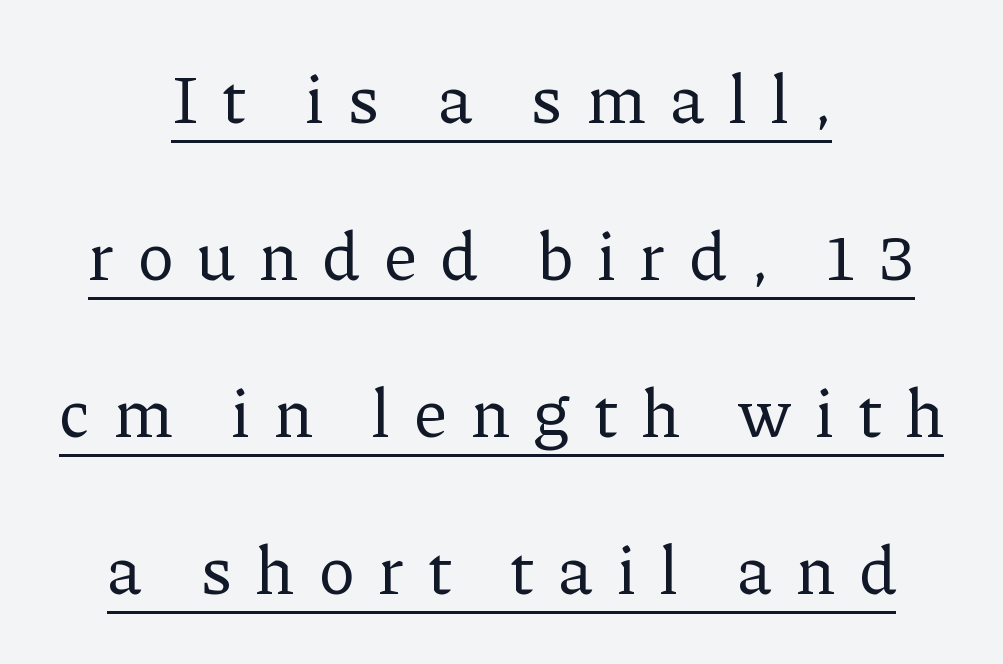
Upright lettering throughout. The leading is generous, giving the passage an open texture. Classification — serif. The type is letterspaced generously, with wide tracking. Caption: lettering with a line underneath. Character widths vary here, with narrow letters taking less room than wide ones.
